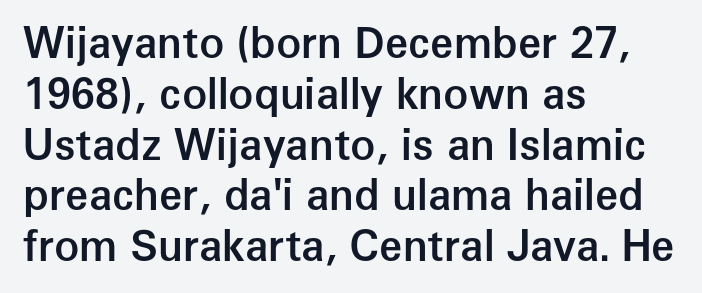
Observe the absence of serifs on each vertical stroke in this sample. No italicization has been applied; the sample stays upright. How heavy is the stroke? Medium-heavy — a semibold, shy of bold. The rendering uses natural spacing where letterforms have individual widths. These lines keep a tight, regular rhythm from letter to letter. The compositor pushed each line to the left boundary.
